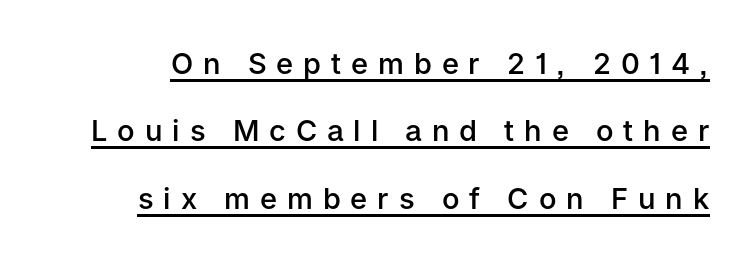
Q: Is the text bold? A: Semi-bold.
Q: Is the text italic (slanted)? A: No, it is upright.
Q: Is the typeface a serif or a sans-serif typeface? A: Sans-serif.
Q: Is the text underlined? A: Yes.
Q: Is the spacing between letters normal or unusually wide? A: Unusually wide.
Q: Is the spacing between lines tight, normal or loose? A: Loose.
Q: Width (condensed, normal, or wide)? A: Normal.
Q: Stroke contrast? A: Low.
Q: x-height? A: Medium.
Q: Monospaced? A: No.
